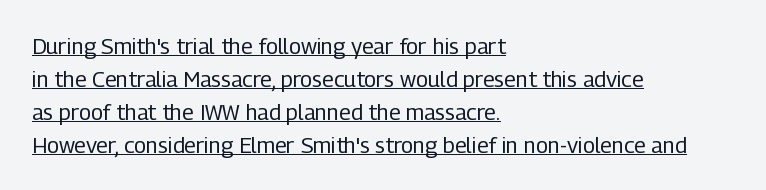
{"italic": "no", "bold": "no", "underline": "yes", "align": "left", "line_spacing": "normal", "line_spacing_ratio": 1.5, "letter_spacing": "normal", "letter_spacing_em": 0.0, "glyph_px": 22}
